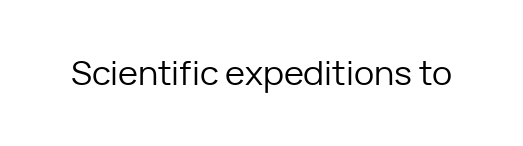
The image shows 34 px regular-weight sans-serif type, upright; set normal letter spacing, not underlined; low stroke contrast and a medium x-height.
